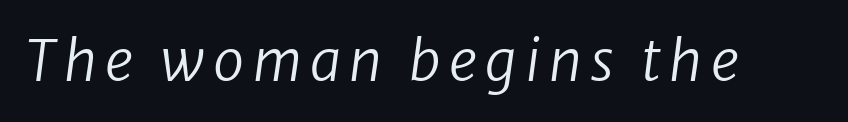
The image shows 56 px regular-weight type, italic (leaning right); set not underlined; low stroke contrast and a medium x-height.
